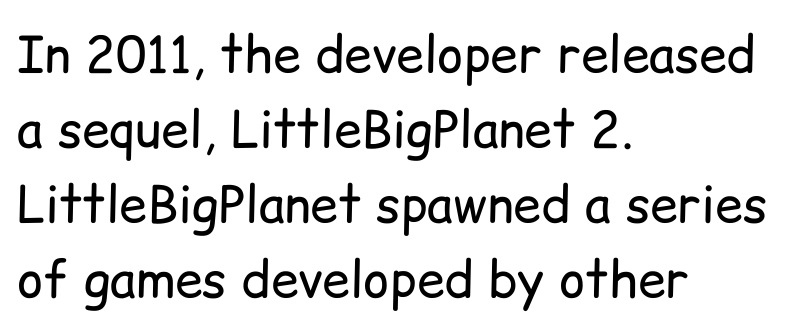
The typesetting does not lean heavy: it is not bold. Left-aligned paragraph, ragged on the right. A typesetter would label this face a sans. It's the straight-up-and-down kind of type. Lines of text with bare space underneath. A typesetter would call this leading conventional body-copy spacing.
